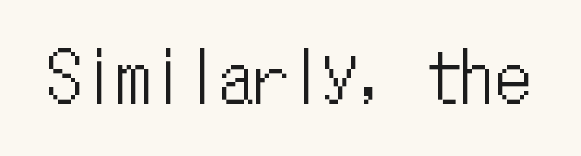
Q: Is the text italic (slanted)? A: No, it is upright.
Q: Is the text underlined? A: No.
Q: Is the spacing between letters normal or unusually wide? A: Normal.
Q: Width (condensed, normal, or wide)? A: Condensed.
Q: Stroke contrast? A: Low.
Q: x-height? A: Medium.
Q: Monospaced? A: Yes.
